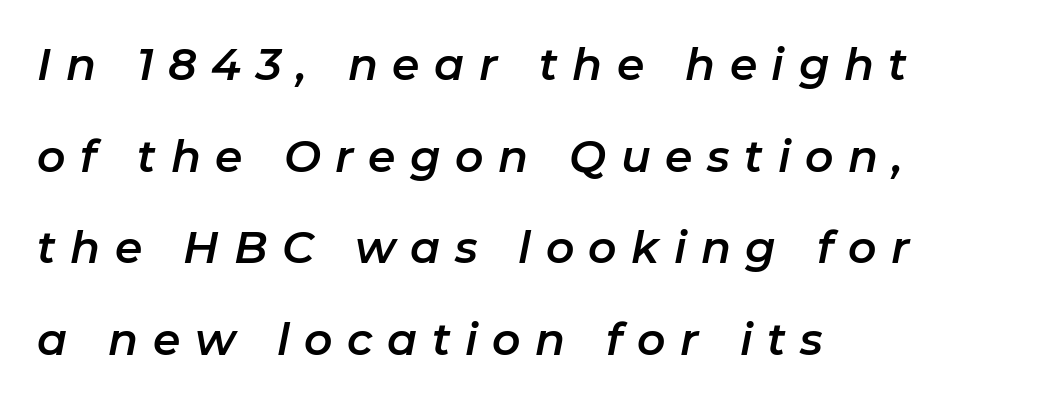
{"italic": "yes", "lean": "right", "slant_degrees": 11, "width": "normal", "stroke_contrast": "low", "x_height": "medium", "monospaced": "no", "underline": "no", "align": "left", "line_spacing": "loose", "line_spacing_ratio": 2.08, "letter_spacing": "wide", "letter_spacing_em": 0.33, "glyph_px": 44}
